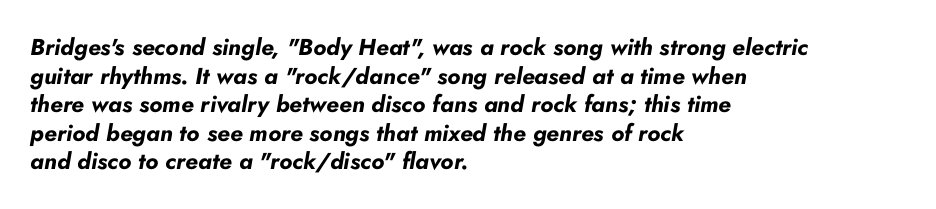
Q: Is the text bold? A: Yes.
Q: Is the text italic (slanted)? A: Yes, it leans right by about 10 degrees.
Q: Is the text underlined? A: No.
Q: How is the paragraph aligned? A: Left-aligned.
Q: Is the spacing between letters normal or unusually wide? A: Normal.
